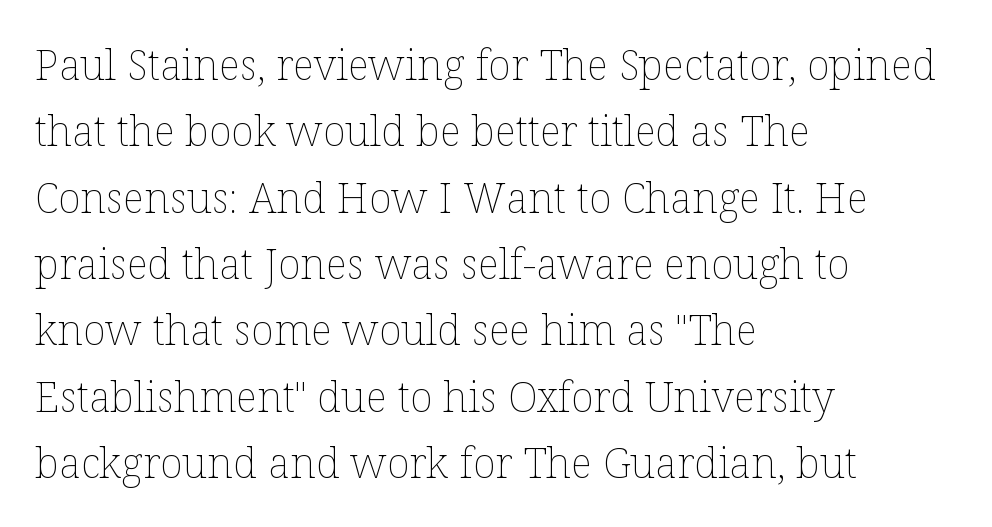
Line starts are locked; line ends wander. Underlining? Definitely not there. Counters stay open thanks to moderate or lighter strokes. Spacing verdict: proportional, widths tailored to each character. The vertical gap from one line to the next is medium. Style check: upright.
